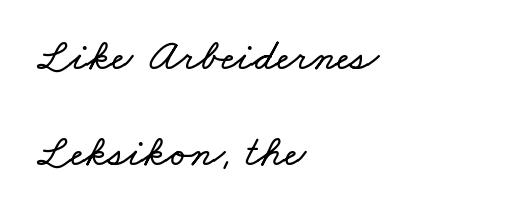
The image shows 45 px wide type; set left-aligned, loose line spacing (2.13x), normal letter spacing, not underlined; low stroke contrast and a small x-height.
